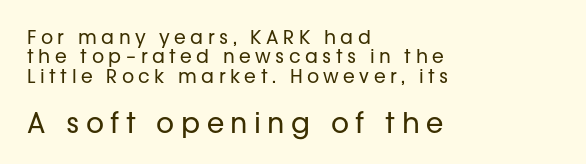
{"serif": "no", "italic": "no", "bold": "no", "weight": "regular", "width": "normal", "stroke_contrast": "low", "x_height": "medium", "monospaced": "no", "underline": "no", "align": "left", "line_spacing": "tight", "line_spacing_ratio": 1.02, "letter_spacing": "wide", "letter_spacing_em": 0.23, "larger_block": "second", "size_ratio": 1.47, "glyph_px": 28}
